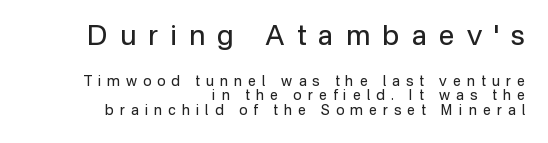
Q: Is the text bold? A: No.
Q: Is the text italic (slanted)? A: No, it is upright.
Q: Is the typeface a serif or a sans-serif typeface? A: Sans-serif.
Q: Is the text underlined? A: No.
Q: How is the paragraph aligned? A: Right-aligned.
Q: Is the spacing between letters normal or unusually wide? A: Unusually wide.
Q: Is the spacing between lines tight, normal or loose? A: Tight.
Q: Which block of text is set in a larger size, the first (top) or the second (bottom)? A: The first (top) one.
Q: Width (condensed, normal, or wide)? A: Normal.
Q: Stroke contrast? A: Low.
Q: x-height? A: Medium.
Q: Monospaced? A: No.
